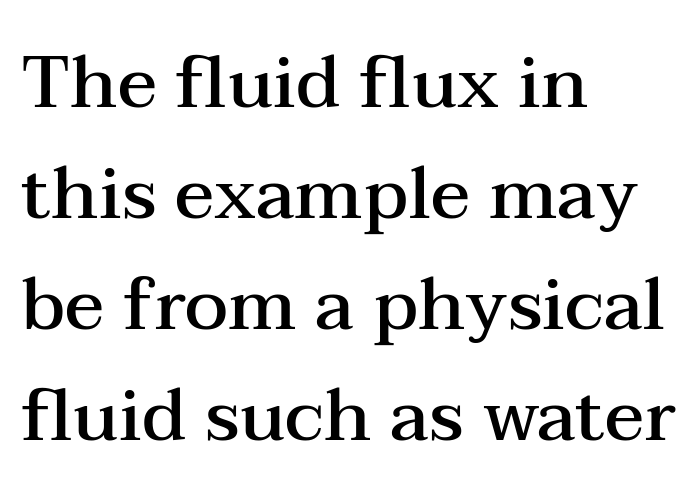
Q: Is the text bold? A: Semi-bold.
Q: Is the text italic (slanted)? A: No, it is upright.
Q: Is the typeface a serif or a sans-serif typeface? A: Serif.
Q: Is the text underlined? A: No.
Q: How is the paragraph aligned? A: Left-aligned.
Q: Is the spacing between letters normal or unusually wide? A: Normal.
Q: Is the spacing between lines tight, normal or loose? A: Normal.
Q: Width (condensed, normal, or wide)? A: Wide.
Q: Stroke contrast? A: Medium.
Q: x-height? A: Medium.
Q: Monospaced? A: No.
